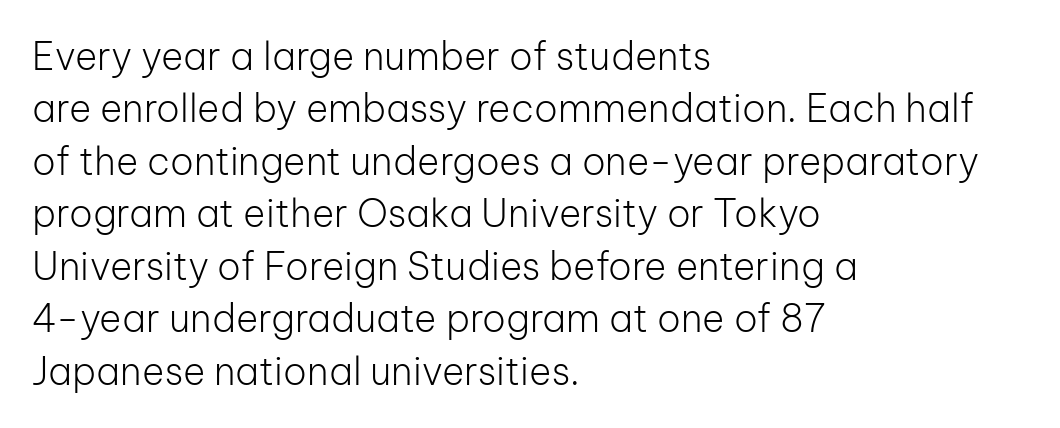
Q: Is the text bold? A: No.
Q: Is the text italic (slanted)? A: No, it is upright.
Q: Is the typeface a serif or a sans-serif typeface? A: Sans-serif.
Q: Is the text underlined? A: No.
Q: How is the paragraph aligned? A: Left-aligned.
Q: Is the spacing between letters normal or unusually wide? A: Normal.
Q: Is the spacing between lines tight, normal or loose? A: Normal.
Q: Width (condensed, normal, or wide)? A: Normal.
Q: Stroke contrast? A: Low.
Q: x-height? A: Medium.
Q: Monospaced? A: No.
